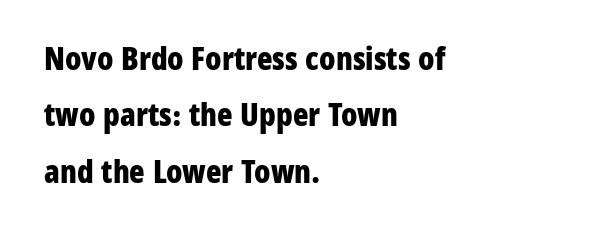
The image shows 32 px bold, condensed sans-serif type, upright; set left-aligned, line spacing 1.76x, normal letter spacing, not underlined; low stroke contrast and a medium x-height.
